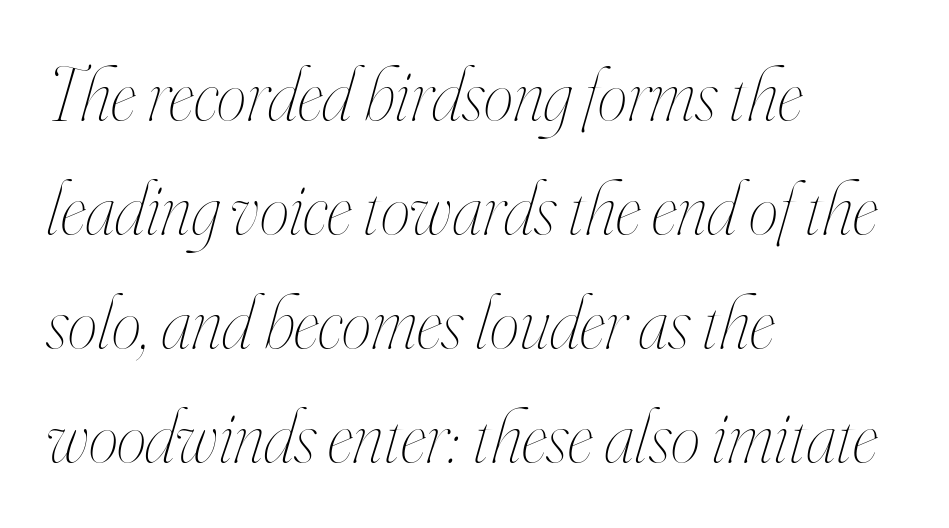
Normally led — the rows are evenly, conventionally spaced. Spacing verdict: proportional, widths tailored to each character. This is not heavy type; no bold has been used. Look at the tracking — it's just the regular setting, nothing added. All the whitespace from short lines collects on the right. The font's italic variant was chosen for this text.
